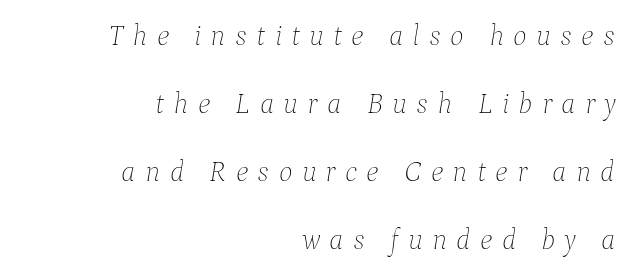
Compared with ordinary roman type, these characters are visibly tilted. Spacing verdict: proportional, widths tailored to each character. Stem width sits at or under what a default text font uses. The ragged edge is on the left, which tells us the setting is flush right. Widely set lines give the paragraph a tall, airy silhouette.
